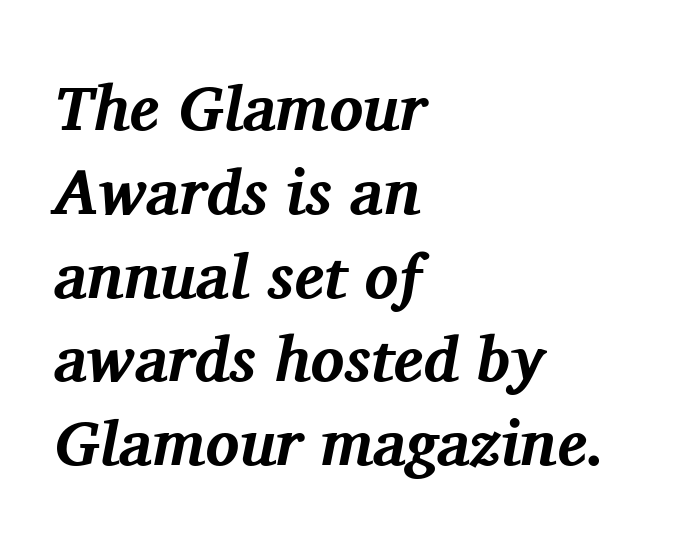
The lettering tilts uniformly, giving the passage an italic look. This is serif lettering, the kind often seen in printed books. The foot of each line stays bare and open. The rows are spaced the way most documents space them.
